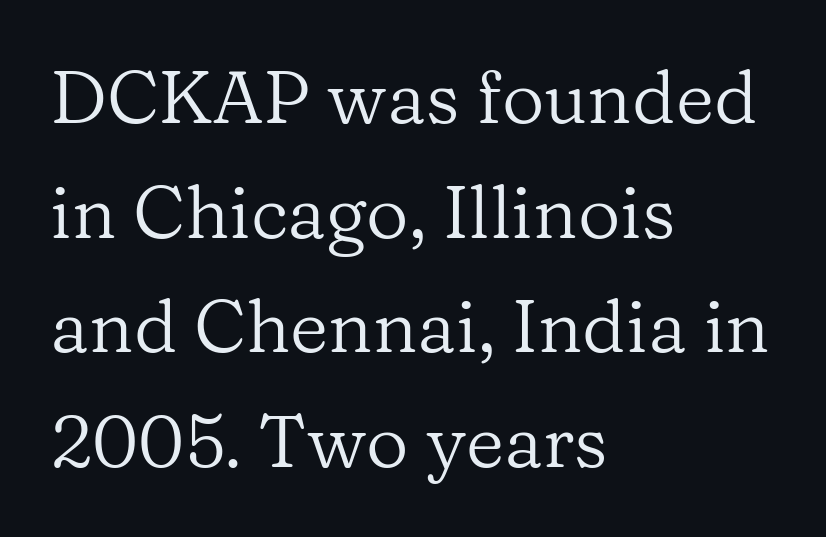
Vertical strokes here are truly vertical. Here the designer chose a conventional face with non-uniform glyph widths. Weight: not bold — regular or lighter. Unlike a clean sans, this face finishes its strokes with serifs. Students, note that the glyphs here touch the page at normal intervals. Type without underlining.
